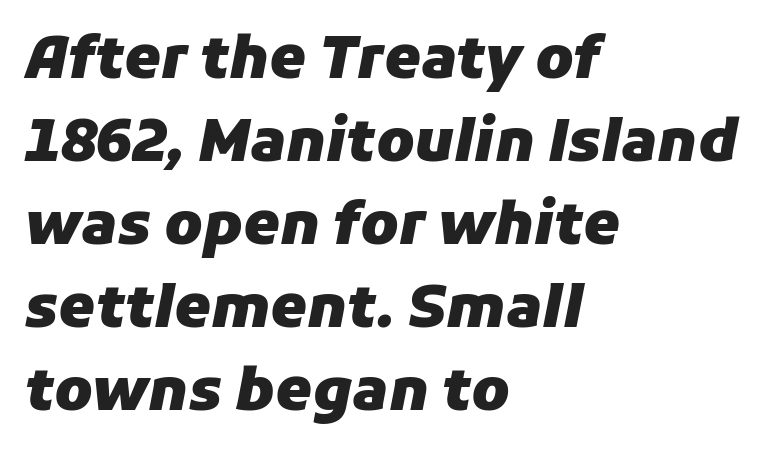
{"italic": "yes", "lean": "right", "slant_degrees": 11, "bold": "yes", "weight": "heavy", "width": "normal", "stroke_contrast": "low", "x_height": "medium", "monospaced": "no", "underline": "no", "align": "left", "line_spacing": "normal", "line_spacing_ratio": 1.43, "letter_spacing": "normal", "letter_spacing_em": 0.0, "glyph_px": 58}
